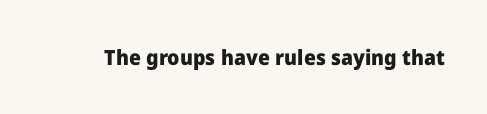
Q: Is the text bold? A: Yes.
Q: Is the text italic (slanted)? A: No, it is upright.
Q: Is the text underlined? A: No.
Q: Is the spacing between letters normal or unusually wide? A: Normal.
